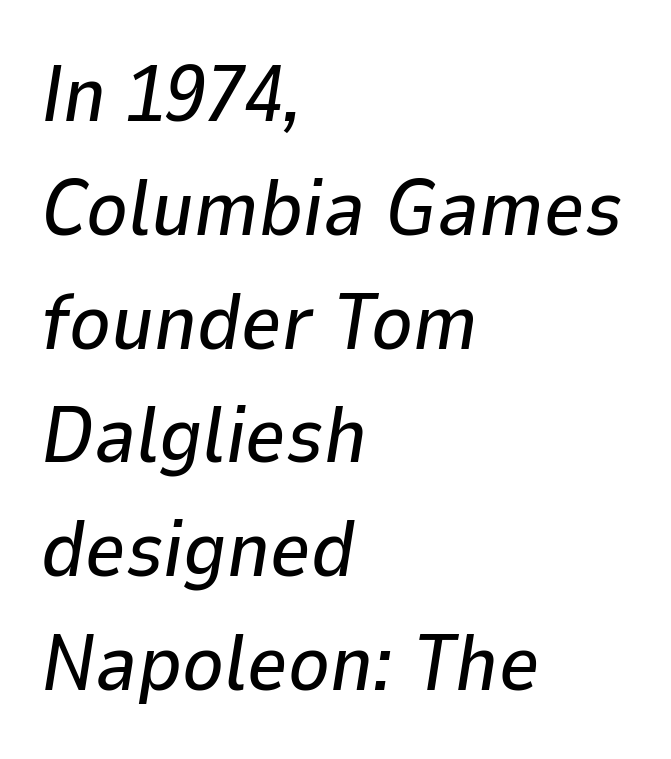
The image shows 79 px text type, italic (leaning right); set left-aligned, normal line spacing (1.44x), normal letter spacing, not underlined; low stroke contrast and a medium x-height.
